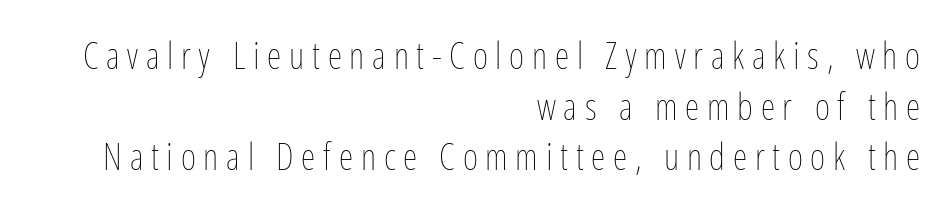
Anything drawn beneath the words? Only blank space. Whoever set this chose a conventional vertical rhythm. The strokes carry an ordinary text weight at most. Ordinary non-slanted type is in use. Compared with a flush-left layout, this one pins lines to the opposite, right side. The letters are spread apart with noticeably loose tracking.
